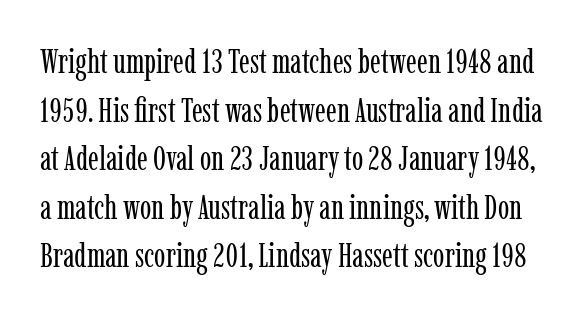
{"serif": "yes", "italic": "no", "bold": "no", "weight": "regular", "width": "condensed", "stroke_contrast": "low", "x_height": "medium", "monospaced": "no", "underline": "no", "line_spacing": "normal", "line_spacing_ratio": 1.43, "letter_spacing": "normal", "letter_spacing_em": 0.0, "glyph_px": 34}
